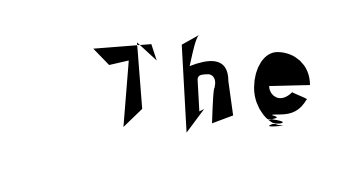
{"serif": "no", "width": "normal", "stroke_contrast": "low", "x_height": "small", "monospaced": "no", "underline": "no", "letter_spacing": "wide", "letter_spacing_em": 0.38, "glyph_px": 73}
